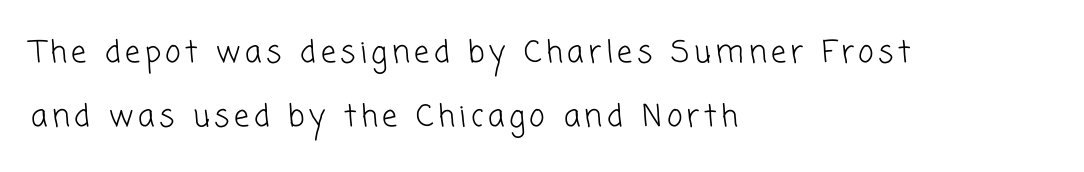
Regarding leading, the lines here are spaced well apart. Letters rest on an invisible, unmarked baseline. No heavy texture on the line: the type isn't bold. Serifs: no, the terminals of the letterforms are clean.
